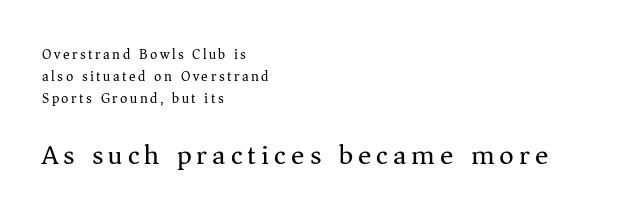
Q: Is the text bold? A: No.
Q: Is the text italic (slanted)? A: No, it is upright.
Q: Is the typeface a serif or a sans-serif typeface? A: Serif.
Q: Is the text underlined? A: No.
Q: How is the paragraph aligned? A: Left-aligned.
Q: Is the spacing between lines tight, normal or loose? A: Normal.
Q: Which block of text is set in a larger size, the first (top) or the second (bottom)? A: The second (bottom) one.
Q: Width (condensed, normal, or wide)? A: Normal.
Q: Stroke contrast? A: Medium.
Q: x-height? A: Medium.
Q: Monospaced? A: No.
